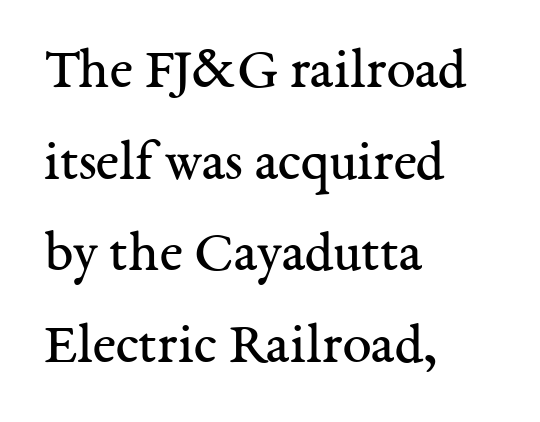
The image shows 58 px regular-weight serif type, upright; set left-aligned, normal line spacing (1.58x), normal letter spacing, not underlined; medium stroke contrast and a medium x-height.
